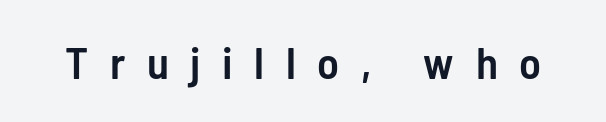
{"serif": "no", "italic": "no", "bold": "semi", "weight": "semibold", "width": "condensed", "stroke_contrast": "low", "x_height": "medium", "monospaced": "no", "underline": "no", "letter_spacing": "wide", "letter_spacing_em": 0.48, "glyph_px": 45}
